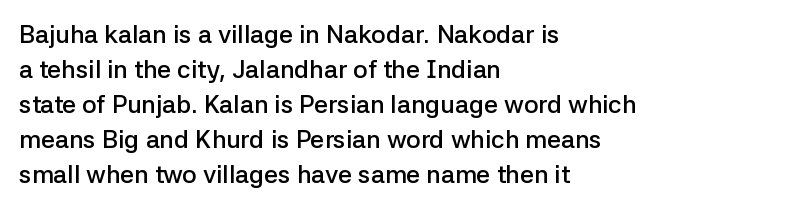
The image shows 25 px text type, upright; set left-aligned, normal line spacing (1.4x), normal letter spacing, not underlined.
